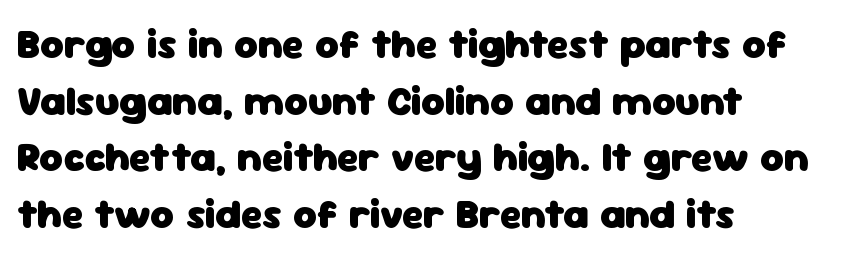
The space between consecutive lines is moderate. A clean baseline with only descenders dipping below it. Regarding serifs, this sample does without them. The letters stand upright; this is a roman face. The rendering uses natural spacing where letterforms have individual widths.
